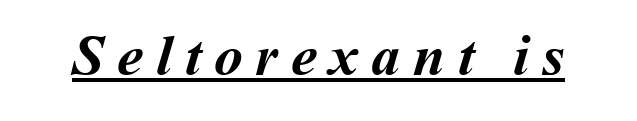
{"bold": "yes", "weight": "semibold", "width": "normal", "stroke_contrast": "medium", "x_height": "medium", "monospaced": "no", "underline": "yes", "letter_spacing": "wide", "letter_spacing_em": 0.22, "glyph_px": 58}
